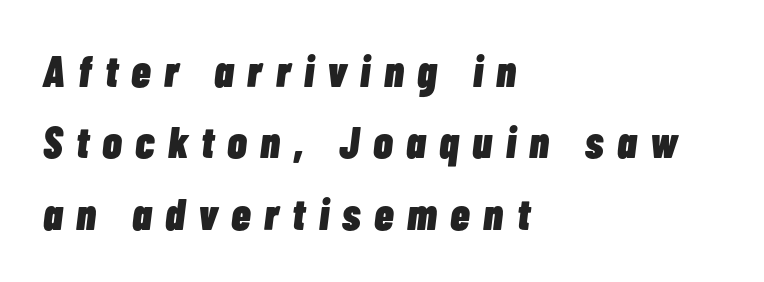
The characters look thick and weighty, a clear bold. The passage shown has open, widely tracked lettering throughout. Compared with a centered layout, this one pins lines to the left instead. No word sits above an underline.
